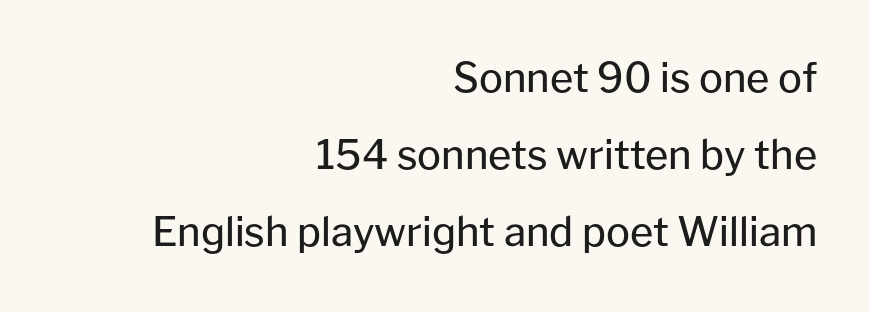
Spacing verdict: proportional, widths tailored to each character. Is the type heavy? It reads as light-to-regular instead. Italic? Not at all — the glyphs are vertical. In terms of letterspacing, this is plain default setting. What kind of face is this? One without serifs — a sans. Line spacing here is loose.
